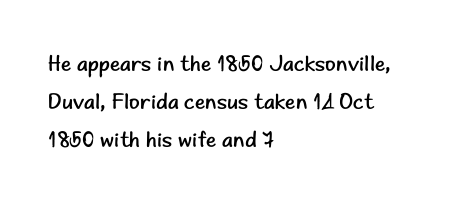
Q: Is the text bold? A: No.
Q: Is the text italic (slanted)? A: No, it is upright.
Q: Is the text underlined? A: No.
Q: How is the paragraph aligned? A: Left-aligned.
Q: Is the spacing between letters normal or unusually wide? A: Normal.
